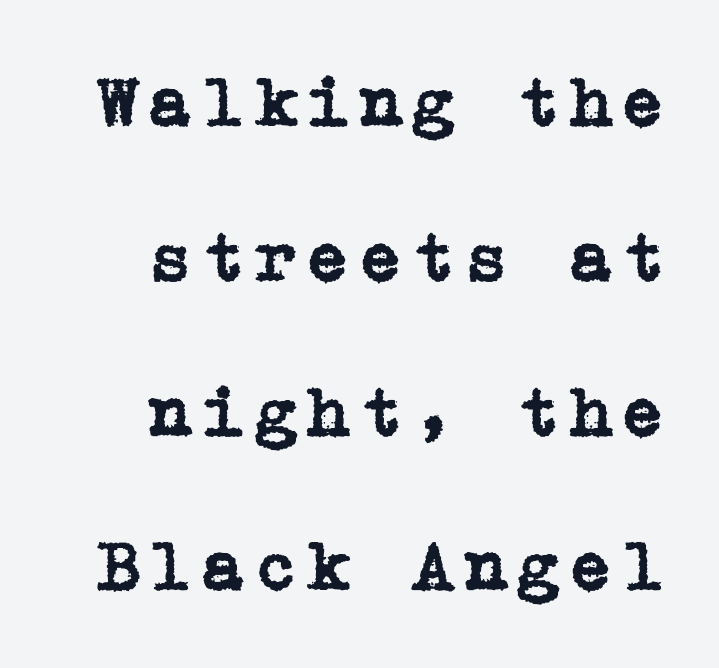
Q: Is the text italic (slanted)? A: No, it is upright.
Q: Is the typeface a serif or a sans-serif typeface? A: Serif.
Q: Is the text underlined? A: No.
Q: How is the paragraph aligned? A: Right-aligned.
Q: Is the spacing between lines tight, normal or loose? A: Loose.
Q: Width (condensed, normal, or wide)? A: Normal.
Q: Stroke contrast? A: Low.
Q: x-height? A: Medium.
